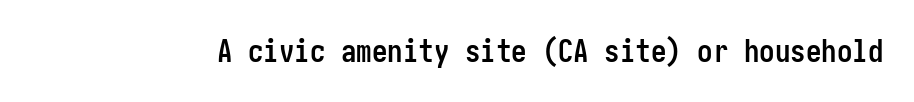
The image shows 31 px semibold, condensed sans-serif type, upright; set normal letter spacing, not underlined; low stroke contrast and a medium x-height.
